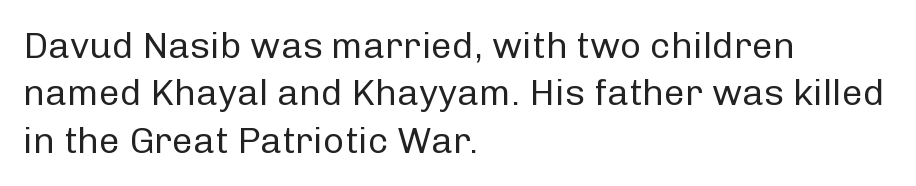
{"serif": "no", "italic": "no", "bold": "no", "weight": "regular", "width": "normal", "stroke_contrast": "low", "x_height": "medium", "monospaced": "no", "underline": "no", "align": "left", "line_spacing": "normal", "line_spacing_ratio": 1.28, "letter_spacing": "normal", "letter_spacing_em": 0.0, "glyph_px": 37}
